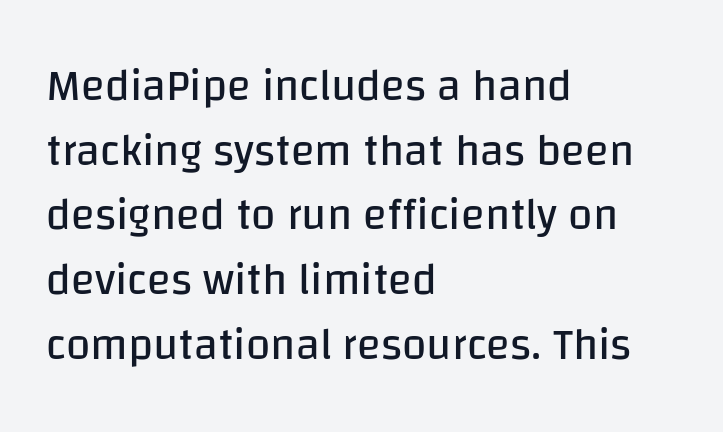
Q: Is the text bold? A: No.
Q: Is the text italic (slanted)? A: No, it is upright.
Q: Is the typeface a serif or a sans-serif typeface? A: Sans-serif.
Q: Is the text underlined? A: No.
Q: How is the paragraph aligned? A: Left-aligned.
Q: Is the spacing between letters normal or unusually wide? A: Normal.
Q: Is the spacing between lines tight, normal or loose? A: Normal.
Q: Width (condensed, normal, or wide)? A: Normal.
Q: Stroke contrast? A: Low.
Q: x-height? A: Large.
Q: Monospaced? A: No.
